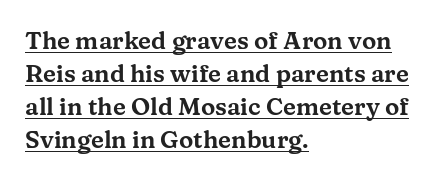
The image shows 24 px text type, upright; set left-aligned, normal line spacing (1.38x), normal letter spacing, underlined.
